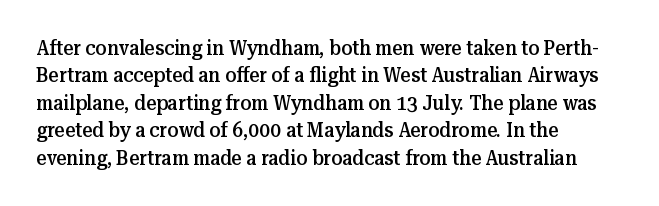
{"italic": "no", "bold": "semi", "underline": "no", "align": "left", "line_spacing": "normal", "line_spacing_ratio": 1.37, "letter_spacing": "normal", "letter_spacing_em": 0.0, "glyph_px": 20}
